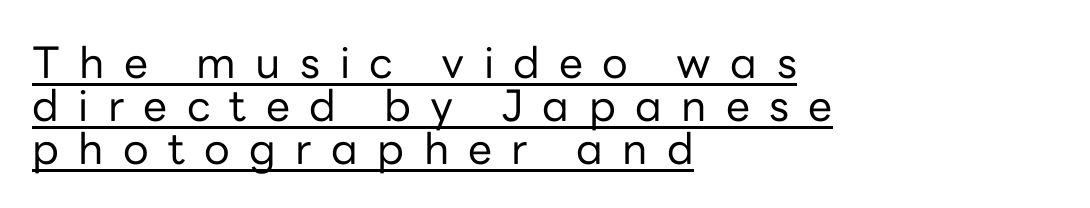
{"serif": "no", "italic": "no", "bold": "no", "weight": "regular", "width": "normal", "stroke_contrast": "low", "x_height": "medium", "monospaced": "no", "underline": "yes", "align": "left", "line_spacing": "tight", "line_spacing_ratio": 1.0, "letter_spacing": "wide", "letter_spacing_em": 0.45, "glyph_px": 43}
